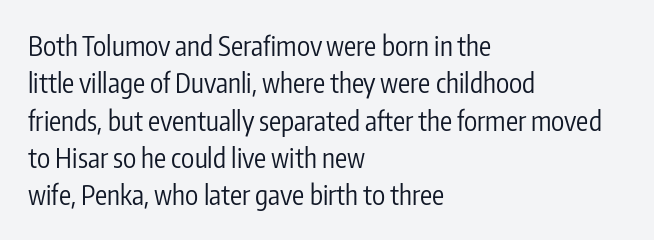
Q: Is the text bold? A: No.
Q: Is the text italic (slanted)? A: No, it is upright.
Q: Is the text underlined? A: No.
Q: How is the paragraph aligned? A: Left-aligned.
Q: Is the spacing between letters normal or unusually wide? A: Normal.
Q: Is the spacing between lines tight, normal or loose? A: Normal.
